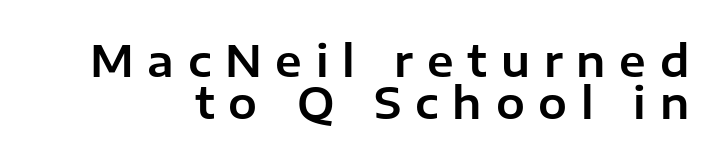
{"serif": "no", "italic": "no", "width": "normal", "stroke_contrast": "low", "x_height": "medium", "monospaced": "no", "underline": "no", "line_spacing": "tight", "line_spacing_ratio": 0.98, "letter_spacing": "wide", "letter_spacing_em": 0.32, "glyph_px": 43}
